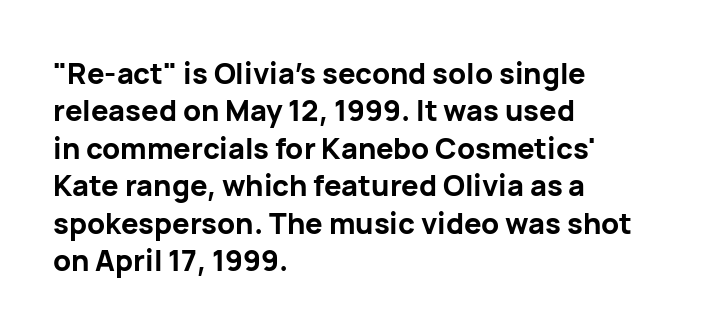
Q: Is the text bold? A: Yes.
Q: Is the text italic (slanted)? A: No, it is upright.
Q: Is the typeface a serif or a sans-serif typeface? A: Sans-serif.
Q: Is the text underlined? A: No.
Q: How is the paragraph aligned? A: Left-aligned.
Q: Is the spacing between letters normal or unusually wide? A: Normal.
Q: Is the spacing between lines tight, normal or loose? A: Normal.
Q: Width (condensed, normal, or wide)? A: Normal.
Q: Stroke contrast? A: Low.
Q: x-height? A: Medium.
Q: Monospaced? A: No.
